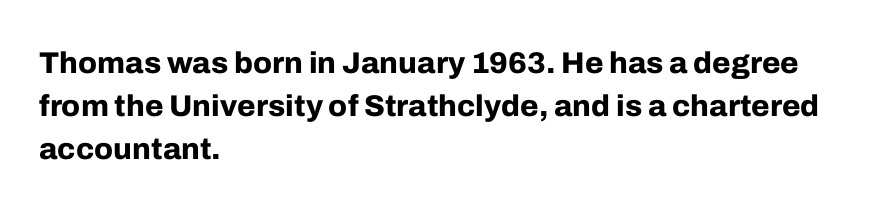
{"serif": "no", "italic": "no", "bold": "yes", "weight": "bold", "width": "normal", "stroke_contrast": "low", "x_height": "medium", "monospaced": "no", "underline": "no", "align": "left", "line_spacing": "normal", "line_spacing_ratio": 1.43, "letter_spacing": "normal", "letter_spacing_em": 0.0, "glyph_px": 30}
